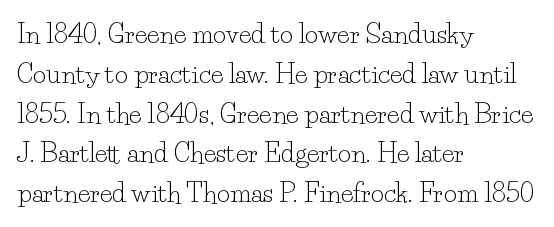
The image shows 26 px text type, upright; set left-aligned, normal line spacing (1.53x), normal letter spacing, not underlined.
